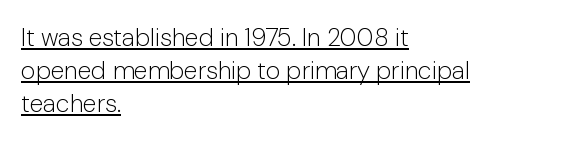
The image shows 25 px text type, upright; set left-aligned, normal line spacing (1.33x), normal letter spacing, underlined.
